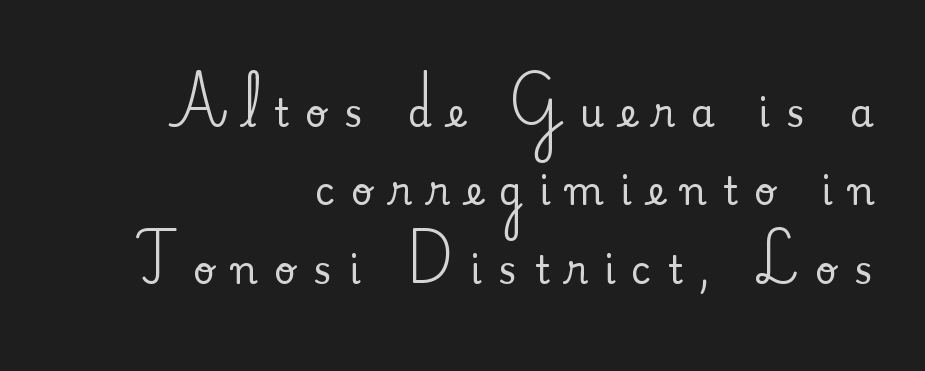
{"serif": "yes", "italic": "no", "width": "normal", "stroke_contrast": "medium", "x_height": "small", "monospaced": "no", "underline": "no", "align": "right", "line_spacing": "loose", "line_spacing_ratio": 2.06, "letter_spacing": "wide", "letter_spacing_em": 0.43, "glyph_px": 38}
